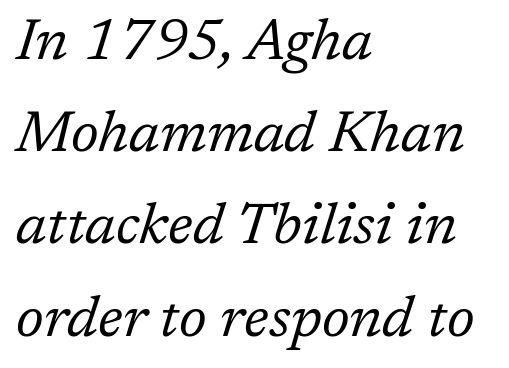
Is the type heavy? It reads as light-to-regular instead. The passage shown stacks its lines at a standard gap. Looks like regular typesetting: each glyph gets only the width it needs. Old-style or modern, the face here clearly has serifs. Teacher's note: observe the even left margin — that is flush-left alignment.
